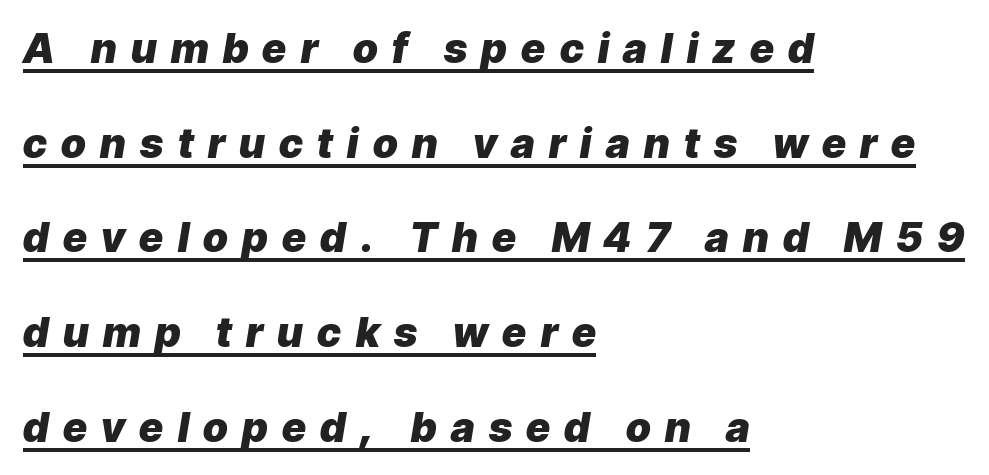
The image shows 41 px heavy type, italic (leaning right); set left-aligned, loose line spacing (2.31x), unusually wide letter spacing (+0.35 em), underlined; low stroke contrast and a medium x-height.
